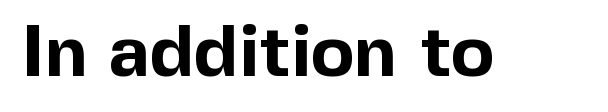
{"serif": "no", "italic": "no", "bold": "yes", "weight": "bold", "width": "normal", "x_height": "medium", "monospaced": "no", "underline": "no", "letter_spacing": "normal", "letter_spacing_em": 0.0, "glyph_px": 73}
